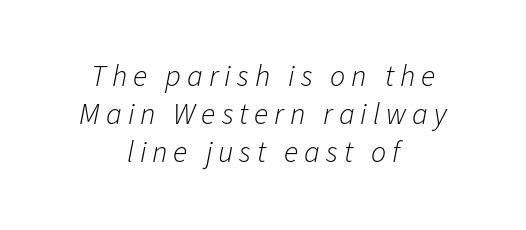
The image shows 30 px light type, italic (leaning right); set centered, normal line spacing (1.27x), unusually wide letter spacing (+0.2 em), not underlined; low stroke contrast and a medium x-height.
